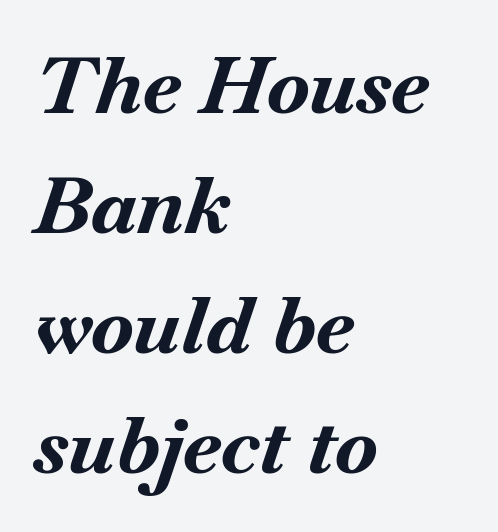
Q: Is the text bold? A: Yes.
Q: Is the text italic (slanted)? A: Yes, it leans right by about 18 degrees.
Q: Is the text underlined? A: No.
Q: How is the paragraph aligned? A: Left-aligned.
Q: Is the spacing between letters normal or unusually wide? A: Normal.
Q: Is the spacing between lines tight, normal or loose? A: Normal.
Q: Width (condensed, normal, or wide)? A: Normal.
Q: Stroke contrast? A: Medium.
Q: x-height? A: Small.
Q: Monospaced? A: No.
